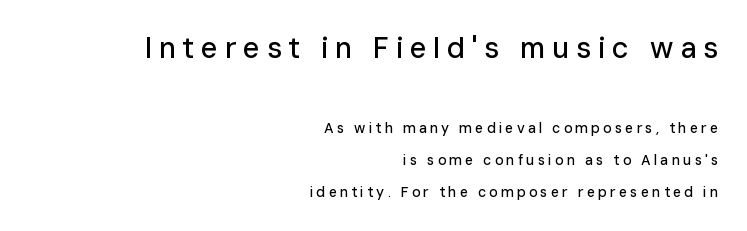
The image shows 29 px sans-serif type, upright; set right-aligned, loose line spacing (2.29x), unusually wide letter spacing (+0.23 em), not underlined; the first (top) block is 2.07x larger; low stroke contrast and a medium x-height.
